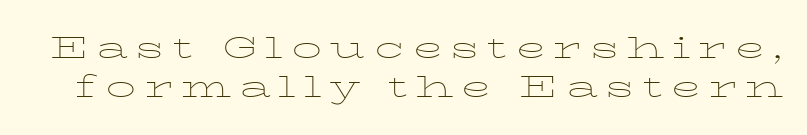
Unmarked baselines from the first word to the last. Posture: straight, roman, zero tilt. Stroke thickness stays within the range of a standard reading face or lighter. Think of a printed novel: that variable character pitch is what you see here. This rendering employs a face with finishing strokes, i.e., a serif. If you measured baseline to baseline, you'd find a middling distance.
